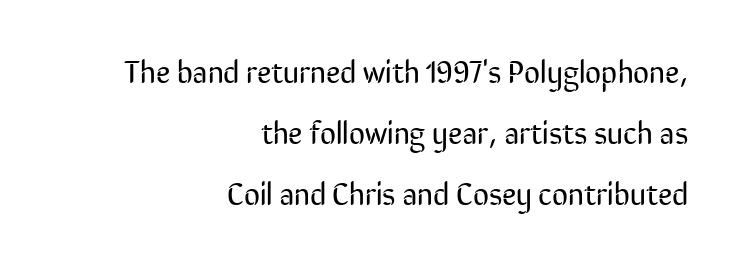
{"serif": "no", "italic": "no", "bold": "no", "weight": "regular", "width": "condensed", "stroke_contrast": "low", "x_height": "medium", "monospaced": "no", "underline": "no", "align": "right", "line_spacing": "loose", "line_spacing_ratio": 1.96, "letter_spacing": "normal", "letter_spacing_em": 0.0, "glyph_px": 31}
